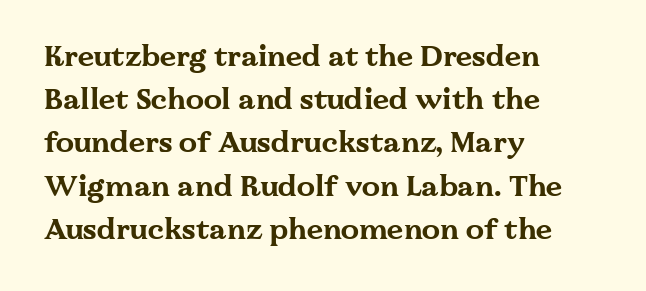
{"serif": "yes", "italic": "no", "bold": "yes", "weight": "bold", "width": "wide", "stroke_contrast": "medium", "x_height": "medium", "monospaced": "no", "underline": "no", "align": "left", "line_spacing": "normal", "line_spacing_ratio": 1.49, "letter_spacing": "normal", "letter_spacing_em": 0.0, "glyph_px": 29}
